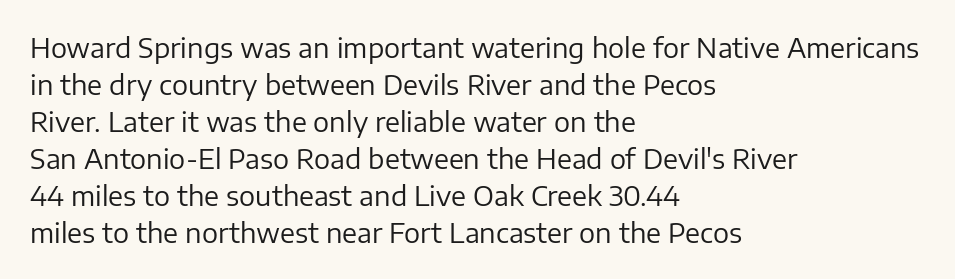
Reading down the block, your eye returns to a fixed left position each line. Tall strokes in this sample are plumb rather than angled. The rendering uses a moderate line-height, typical for paragraphs. This is not heavy type; no bold has been used. Any mark beneath the type? The region is blank. Each word holds together tightly as a unit, with standard inter-letter gaps.
